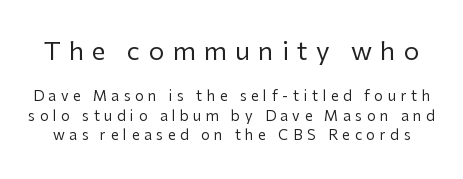
The image shows 25 px text type, upright; set normal line spacing (1.4x), unusually wide letter spacing (+0.33 em), not underlined; the first (top) block is 1.79x larger.
